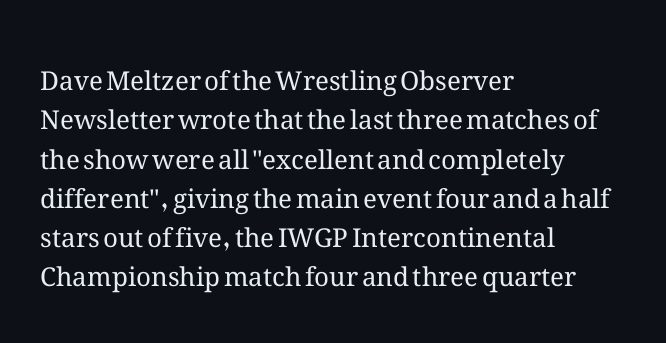
{"italic": "no", "bold": "no", "underline": "no", "align": "left", "line_spacing": "normal", "line_spacing_ratio": 1.51, "letter_spacing": "normal", "letter_spacing_em": 0.0, "glyph_px": 26}
